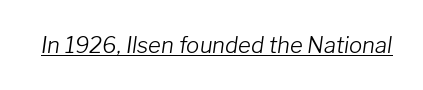
The letters sit at their default tracking, neither squeezed nor spread. Does a line run under the words? Yes, clearly. Heft: none added — not bold. Style check: oblique.
